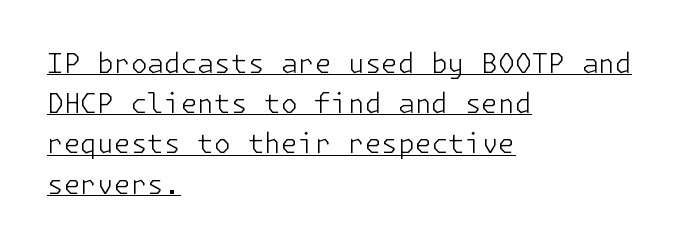
{"italic": "no", "bold": "no", "underline": "yes", "align": "left", "line_spacing": "normal", "line_spacing_ratio": 1.49, "letter_spacing": "normal", "letter_spacing_em": 0.0, "glyph_px": 27}
